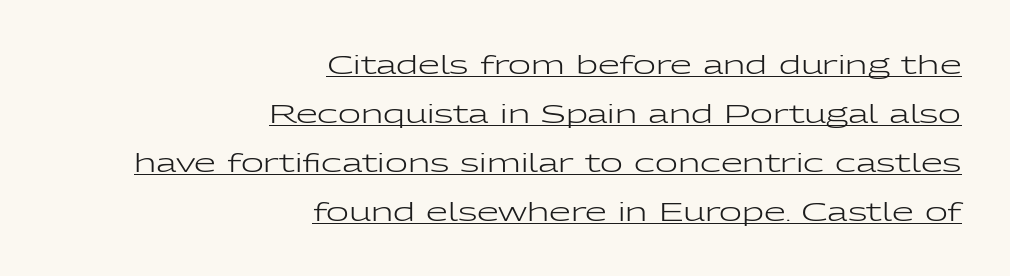
The letters stand straight up with perfectly vertical stems. This is not heavy type; no bold has been used. The rendered words wear a rule along their underside. Between one letter and the next there's only the usual sliver of space. The compositor pushed each line to the right boundary.
